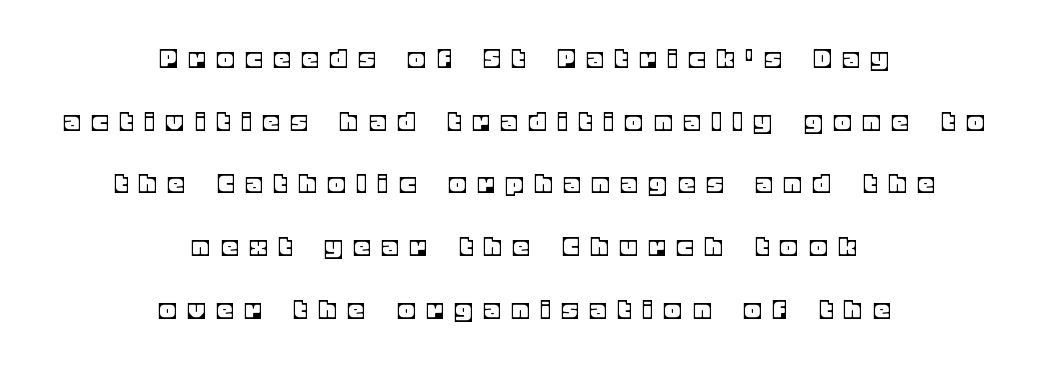
{"italic": "no", "width": "normal", "x_height": "large", "monospaced": "no", "underline": "no", "align": "center", "line_spacing": "loose", "line_spacing_ratio": 2.09, "letter_spacing": "wide", "letter_spacing_em": 0.44, "glyph_px": 30}
